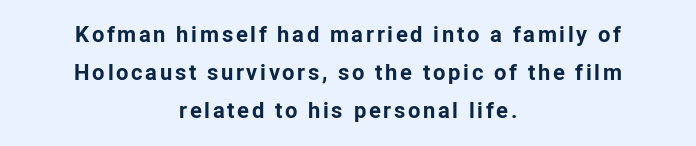
The image shows 22 px bold type, upright; set centered, line spacing 1.73x, not underlined.
